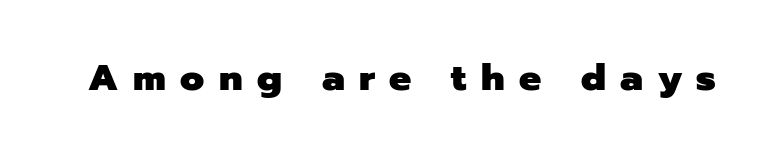
The image shows 37 px heavy sans-serif type, upright; set unusually wide letter spacing (+0.39 em), not underlined; low stroke contrast and a medium x-height.
